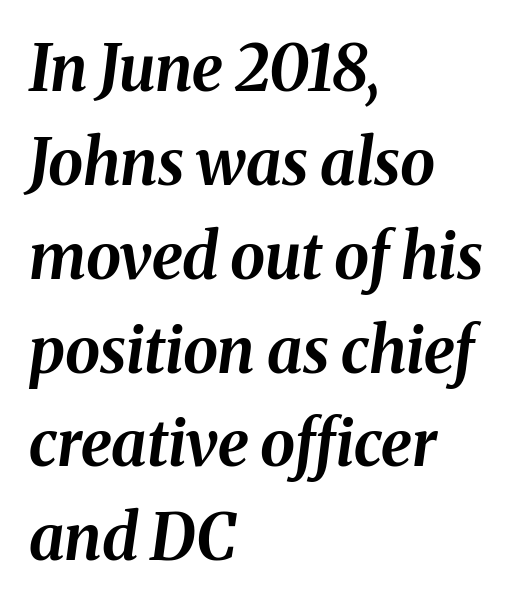
Character widths vary here, with narrow letters taking less room than wide ones. Weight check: bold — yes, fully. Is the type slanted? Yes — the strokes lean at a clear angle. The gaps between neighbouring characters are ordinary and unremarkable. Honestly, the row spacing looks completely unremarkable. Nobody drew a line under any word here.
